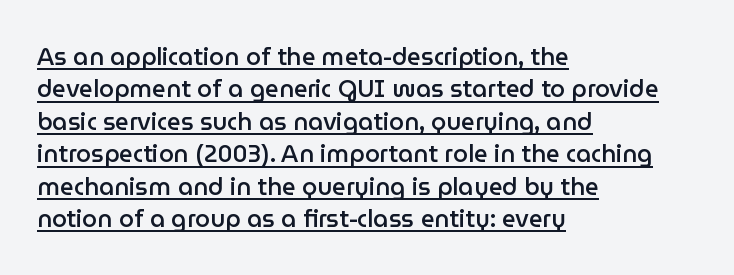
Each line starts at the same left margin while the right side varies. Vertical strokes here are truly vertical. A somewhat darkened texture: the type is semibold rather than bold. A normal amount of white space separates one row of letters from the next. The glyphs are accompanied by a horizontal stroke just below them.
